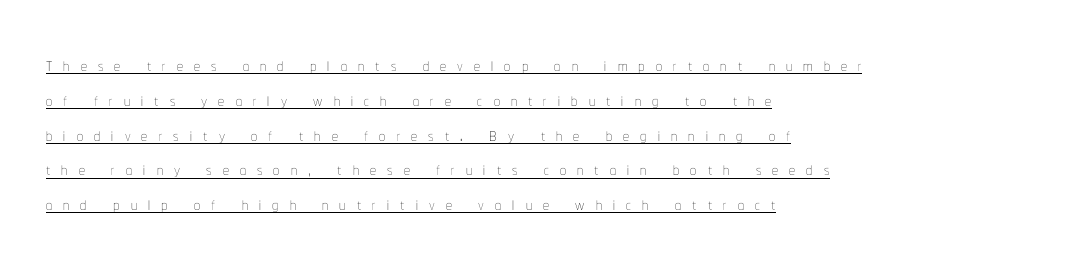
Caption: expanded tracking, letters set apart. The glyphs are accompanied by a horizontal stroke just below them. Italic: no, the glyphs are upright roman. No chunkiness to these letters — they're not bold.
